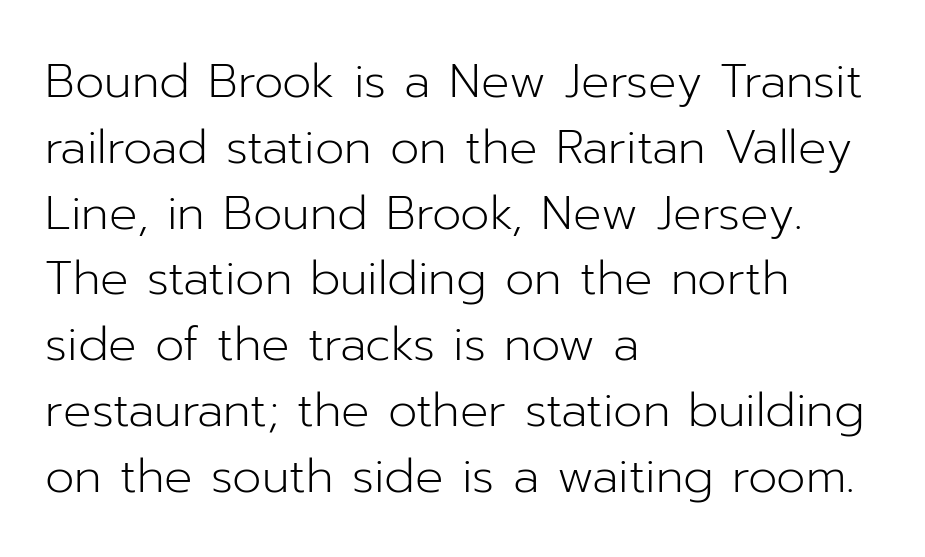
{"serif": "no", "italic": "no", "bold": "no", "weight": "light", "width": "normal", "stroke_contrast": "low", "x_height": "medium", "monospaced": "no", "underline": "no", "align": "left", "line_spacing": "normal", "line_spacing_ratio": 1.4, "letter_spacing": "normal", "letter_spacing_em": 0.0, "glyph_px": 47}
